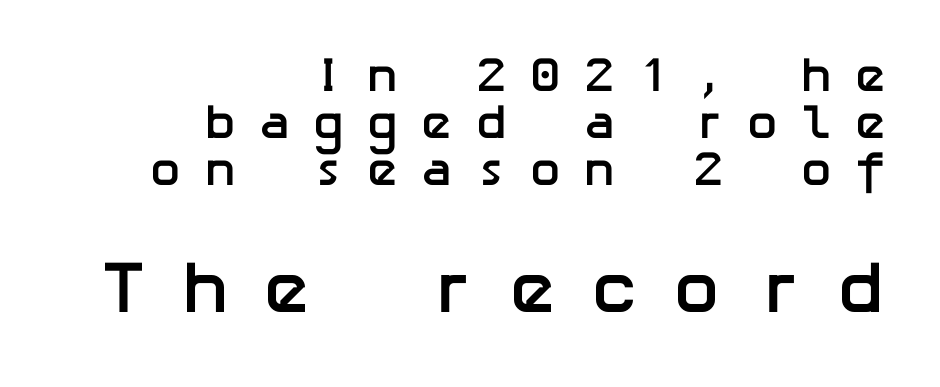
Q: Is the text bold? A: Yes.
Q: Is the text italic (slanted)? A: No, it is upright.
Q: Is the typeface a serif or a sans-serif typeface? A: Sans-serif.
Q: Is the text underlined? A: No.
Q: How is the paragraph aligned? A: Right-aligned.
Q: Is the spacing between letters normal or unusually wide? A: Unusually wide.
Q: Is the spacing between lines tight, normal or loose? A: Tight.
Q: Which block of text is set in a larger size, the first (top) or the second (bottom)? A: The second (bottom) one.
Q: Width (condensed, normal, or wide)? A: Normal.
Q: Stroke contrast? A: Low.
Q: x-height? A: Medium.
